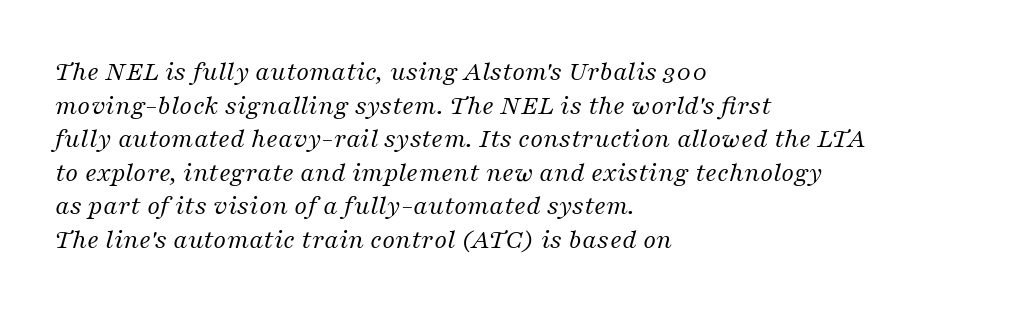
The image shows 28 px regular-weight serif type, italic (leaning right); set left-aligned, line spacing 1.2x, normal letter spacing, not underlined; medium stroke contrast and a medium x-height.
